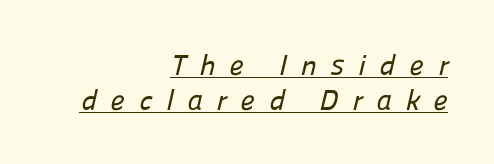
{"serif": "no", "width": "normal", "stroke_contrast": "low", "x_height": "medium", "monospaced": "no", "underline": "yes", "align": "right", "line_spacing_ratio": 1.19, "letter_spacing": "wide", "letter_spacing_em": 0.48, "glyph_px": 29}
